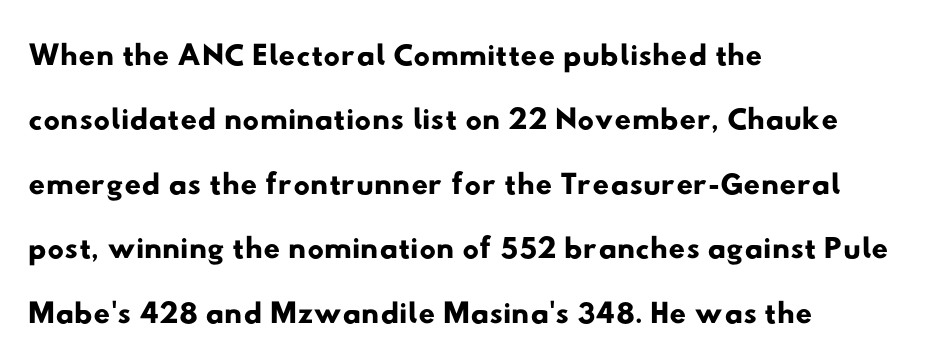
The image shows 46 px wide sans-serif type; set left-aligned, normal line spacing (1.4x), normal letter spacing, not underlined; low stroke contrast and a small x-height.
